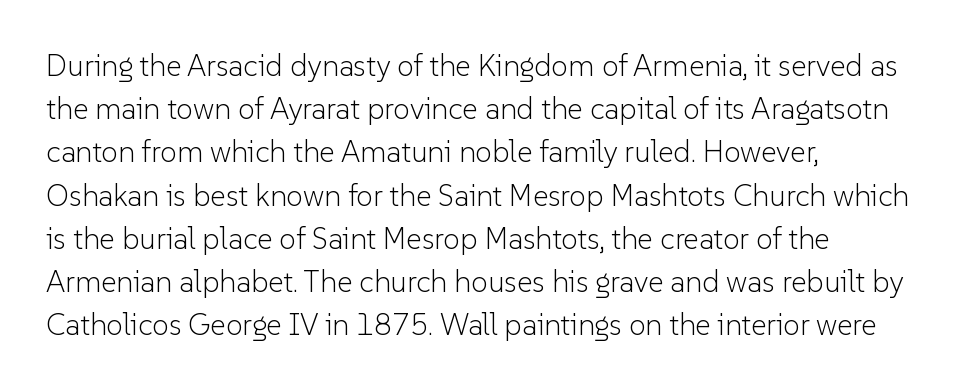
The space beneath each line is pristine and unruled. The lines in this sample share a left origin and differ only in where they stop. The letters stand upright; this is a roman face. Is there much room between lines? A standard amount, neither cramped nor airy. Observe the ordinary spacing: letters are neighbours, not strangers. These lines are composed in type without serifs.
